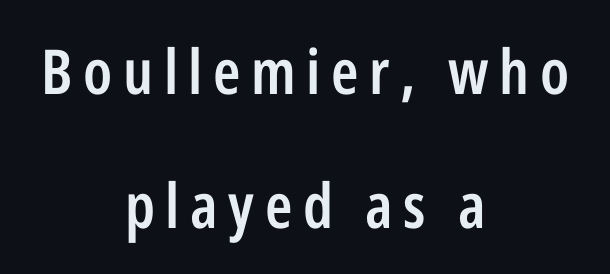
Serifs: no, the terminals of the letterforms are clean. Descender tails drop into unmarked territory. Visually the block forms a symmetrical silhouette, jagged on both flanks. The passage shown is typed in a proportional face where columns would drift. Is there any slant? The stems are plumb.
